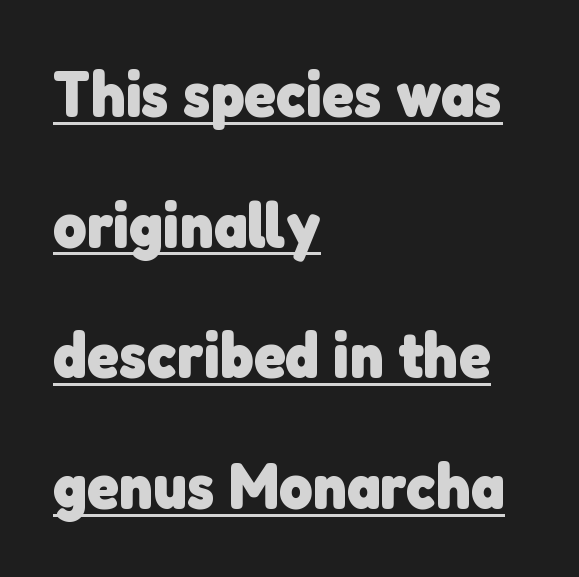
Q: Is the text bold? A: Yes.
Q: Is the typeface a serif or a sans-serif typeface? A: Sans-serif.
Q: Is the text underlined? A: Yes.
Q: How is the paragraph aligned? A: Left-aligned.
Q: Is the spacing between letters normal or unusually wide? A: Normal.
Q: Is the spacing between lines tight, normal or loose? A: Loose.
Q: Width (condensed, normal, or wide)? A: Normal.
Q: Stroke contrast? A: Low.
Q: x-height? A: Medium.
Q: Monospaced? A: No.
